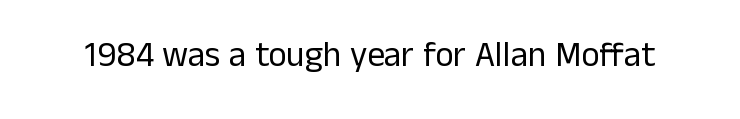
Default kerning and tracking; the words read as compact shapes. The typeface has the unassuming heft of standard copy or less. If you drew a line through each stem, it would be perfectly vertical. The rendering uses natural spacing where letterforms have individual widths.
